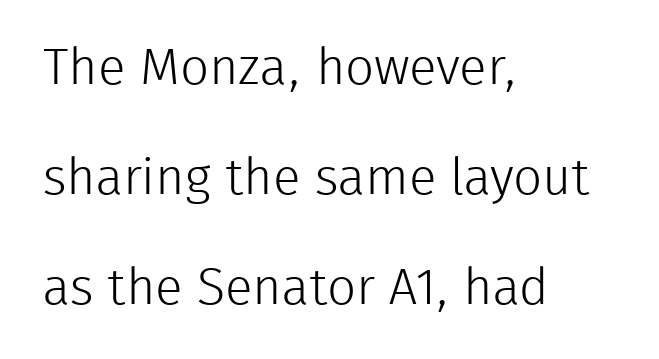
The image shows 51 px light sans-serif type, upright; set left-aligned, loose line spacing (2.16x), normal letter spacing, not underlined; low stroke contrast and a medium x-height.
